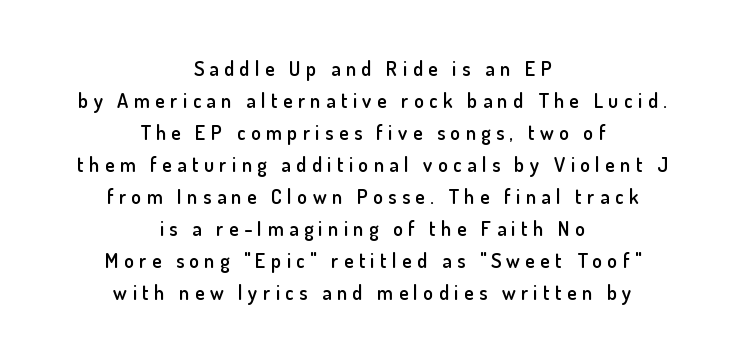
{"italic": "no", "bold": "semi", "underline": "no", "align": "center", "line_spacing": "normal", "line_spacing_ratio": 1.6, "letter_spacing": "wide", "letter_spacing_em": 0.27, "glyph_px": 20}
